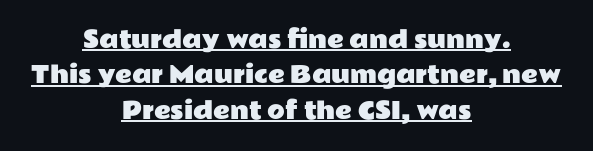
{"italic": "no", "underline": "yes", "align": "center", "line_spacing": "normal", "line_spacing_ratio": 1.54, "letter_spacing": "normal", "letter_spacing_em": 0.0, "glyph_px": 23}
